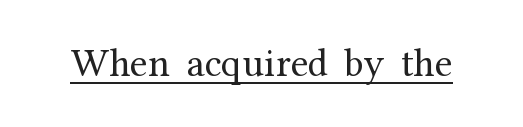
{"serif": "yes", "italic": "no", "bold": "no", "weight": "regular", "width": "normal", "stroke_contrast": "medium", "x_height": "medium", "monospaced": "no", "underline": "yes", "letter_spacing": "normal", "letter_spacing_em": 0.0, "glyph_px": 40}
